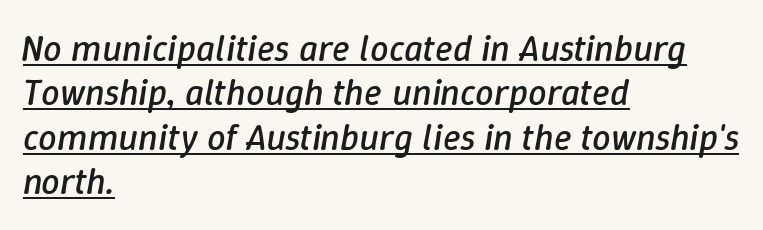
{"italic": "yes", "lean": "right", "slant_degrees": 9, "bold": "no", "weight": "regular", "width": "normal", "stroke_contrast": "low", "x_height": "medium", "monospaced": "no", "underline": "yes", "align": "left", "line_spacing_ratio": 1.2, "letter_spacing": "normal", "letter_spacing_em": 0.0, "glyph_px": 37}
